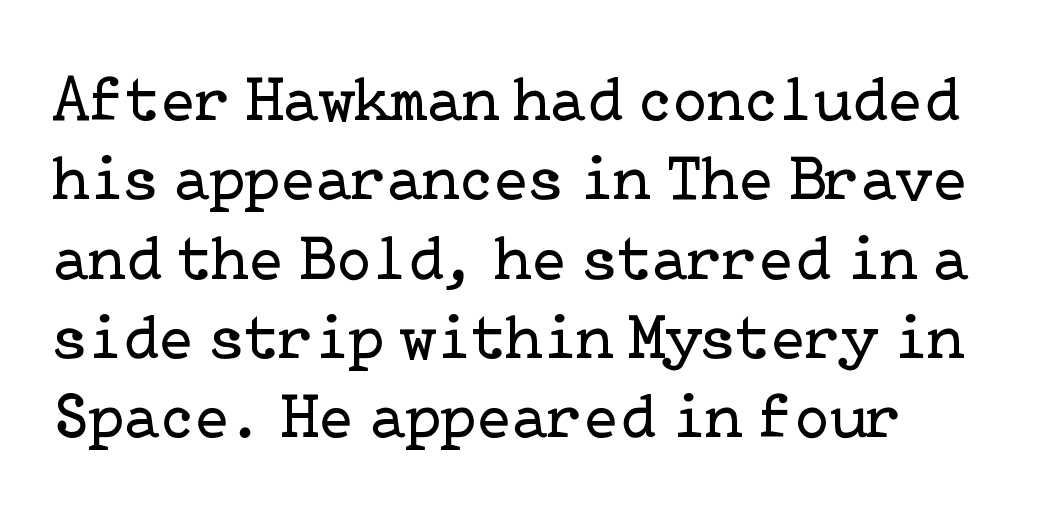
{"serif": "yes", "italic": "no", "bold": "no", "weight": "regular", "width": "normal", "stroke_contrast": "low", "x_height": "medium", "underline": "no", "line_spacing_ratio": 1.24, "letter_spacing": "normal", "letter_spacing_em": 0.0, "glyph_px": 64}
